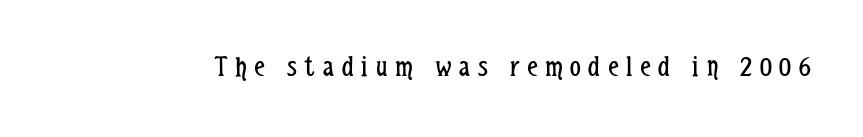
The image shows 30 px regular-weight, condensed sans-serif type, upright; set unusually wide letter spacing (+0.26 em), not underlined; low stroke contrast and a medium x-height.
